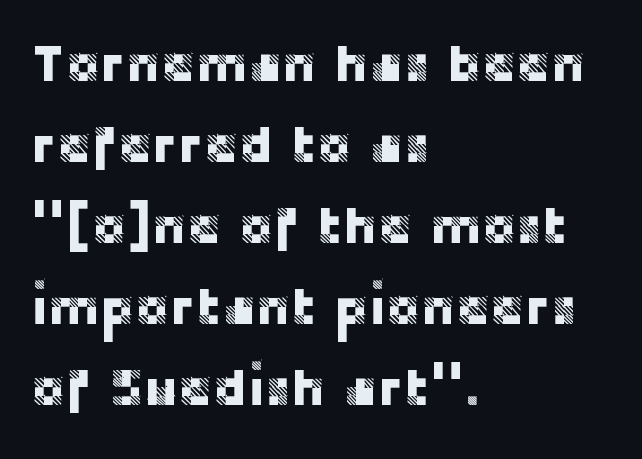
{"serif": "no", "italic": "no", "width": "normal", "stroke_contrast": "low", "x_height": "large", "monospaced": "no", "underline": "no", "align": "left", "line_spacing": "normal", "line_spacing_ratio": 1.56, "letter_spacing": "normal", "letter_spacing_em": 0.0, "glyph_px": 52}
